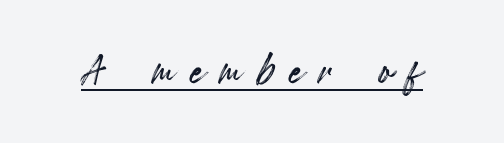
Each letter keeps its own natural width here, so spacing adapts to shape. Does extra space separate the letters? Yes, quite a lot of it. Every word sits above its own underline.
